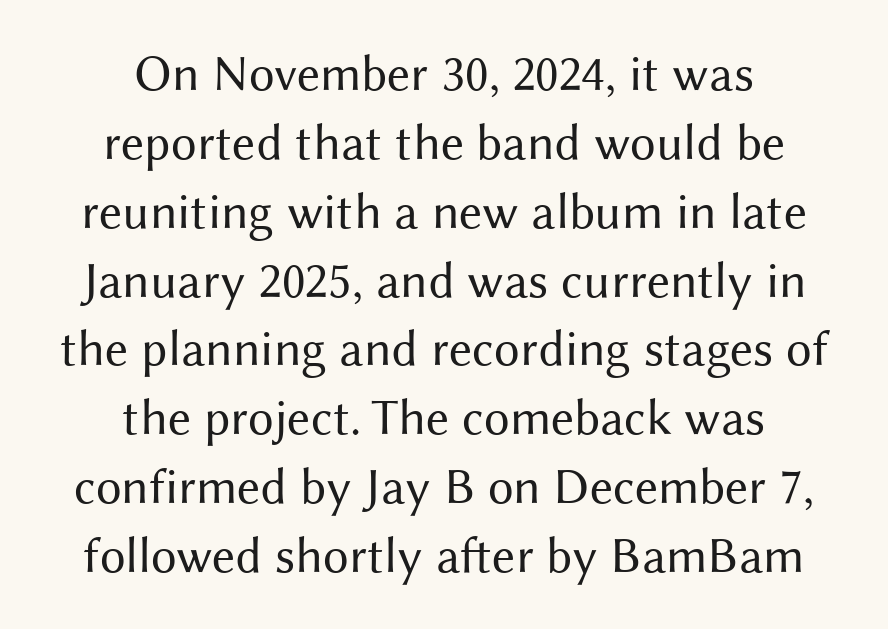
Q: Is the text bold? A: No.
Q: Is the text italic (slanted)? A: No, it is upright.
Q: Is the typeface a serif or a sans-serif typeface? A: Sans-serif.
Q: Is the text underlined? A: No.
Q: How is the paragraph aligned? A: Centered.
Q: Is the spacing between letters normal or unusually wide? A: Normal.
Q: Is the spacing between lines tight, normal or loose? A: Normal.
Q: Width (condensed, normal, or wide)? A: Normal.
Q: Stroke contrast? A: Medium.
Q: x-height? A: Medium.
Q: Monospaced? A: No.
